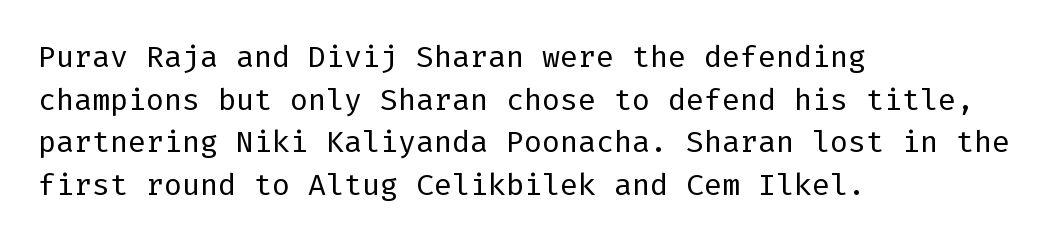
Is this a heavy cut? Hardly; it is regular or lighter. Serifs: no, the terminals of the letterforms are clean. Descenders are the only things crossing below the line. The tracking reads as untouched default to a designer's eye.
